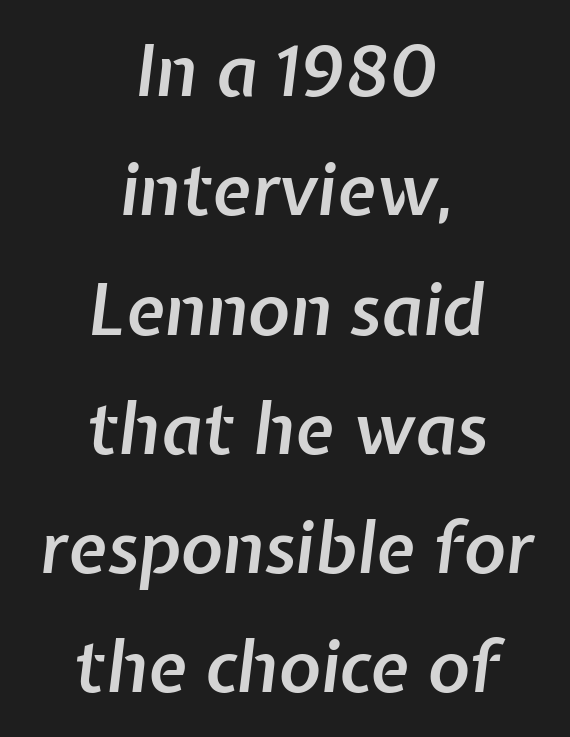
The image shows 71 px semibold type, italic (leaning right); set centered, normal line spacing (1.68x), normal letter spacing, not underlined; low stroke contrast and a medium x-height.
